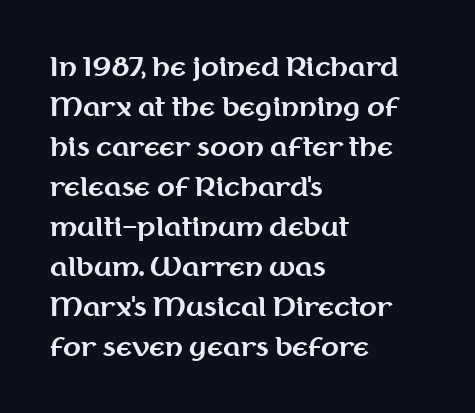
The letterforms sit shoulder to shoulder at normal distance. If you measured baseline to baseline, you'd find a middling distance. The specimen omits any rule beneath the text block's lines. These lines stack with their left ends in a neat column.
